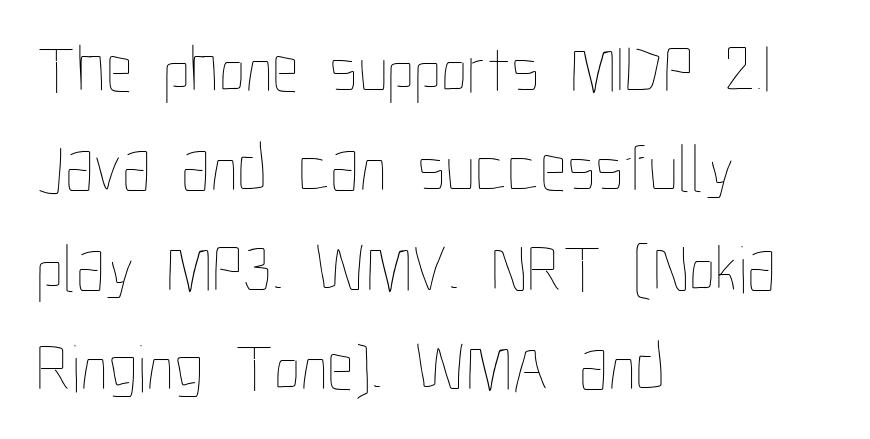
Q: Is the text bold? A: No.
Q: Is the text italic (slanted)? A: No, it is upright.
Q: Is the text underlined? A: No.
Q: How is the paragraph aligned? A: Left-aligned.
Q: Is the spacing between letters normal or unusually wide? A: Normal.
Q: Is the spacing between lines tight, normal or loose? A: Normal.
Q: Width (condensed, normal, or wide)? A: Condensed.
Q: Stroke contrast? A: Low.
Q: x-height? A: Medium.
Q: Monospaced? A: No.
